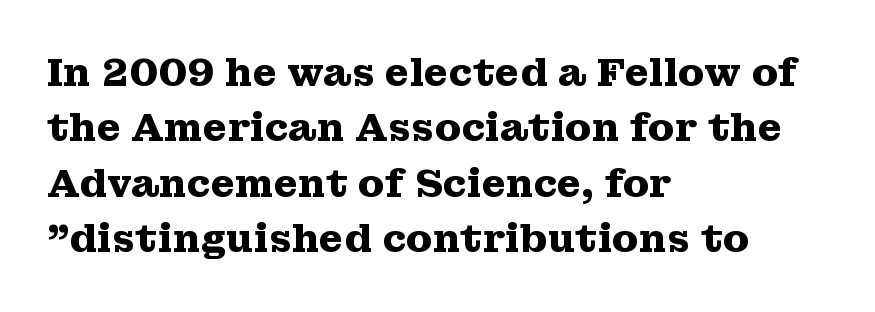
The image shows 39 px heavy, wide serif type, upright; set left-aligned, normal line spacing (1.42x), normal letter spacing, not underlined; medium stroke contrast and a medium x-height.
